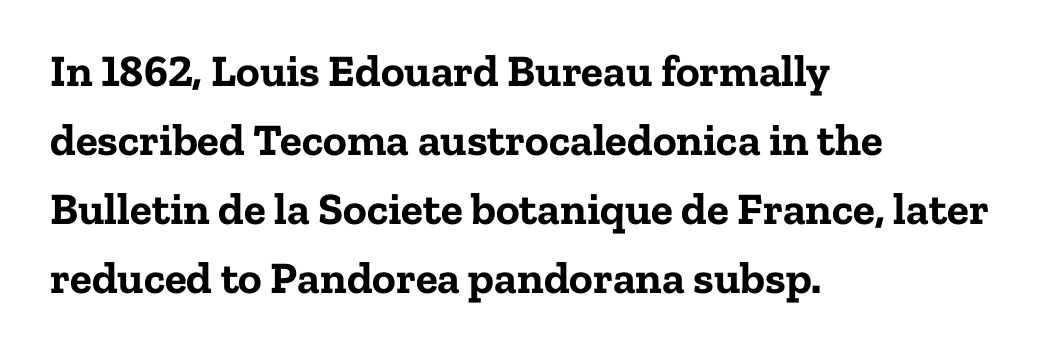
The image shows 45 px bold serif type, upright; set left-aligned, normal line spacing (1.53x), normal letter spacing, not underlined; low stroke contrast and a medium x-height.
